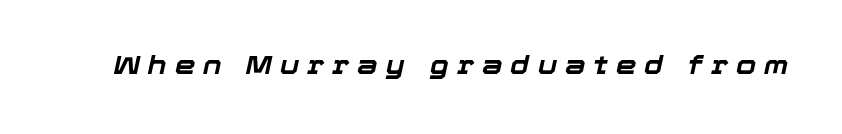
In terms of weight, the rendering is a true, heavy bold. Every character sits at an angle, as italics do. A clean baseline with only descenders dipping below it. Display-style spreading of the glyphs; the letterfit is very open.
